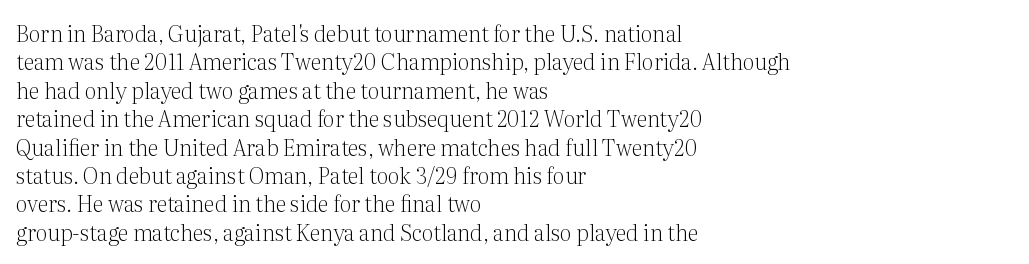
{"italic": "no", "bold": "no", "underline": "no", "align": "left", "line_spacing": "normal", "line_spacing_ratio": 1.29, "letter_spacing": "normal", "letter_spacing_em": 0.0, "glyph_px": 22}
